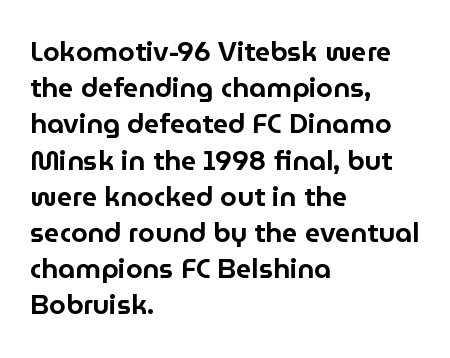
A normal amount of white space separates one row of letters from the next. Rendered with straight, roman letterforms. Rule under the text: the space is simply empty. Glyph-to-glyph distance matches everyday printed text. Horizontal alignment here is leftward, the default for most running prose.
